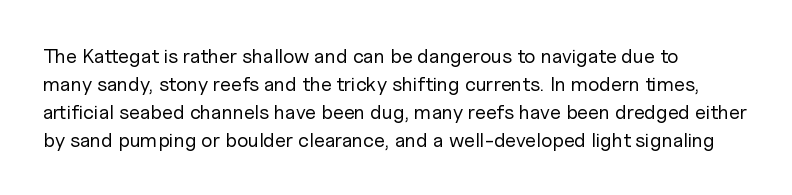
Q: Is the text bold? A: No.
Q: Is the text italic (slanted)? A: No, it is upright.
Q: Is the text underlined? A: No.
Q: Is the spacing between letters normal or unusually wide? A: Normal.
Q: Is the spacing between lines tight, normal or loose? A: Normal.
